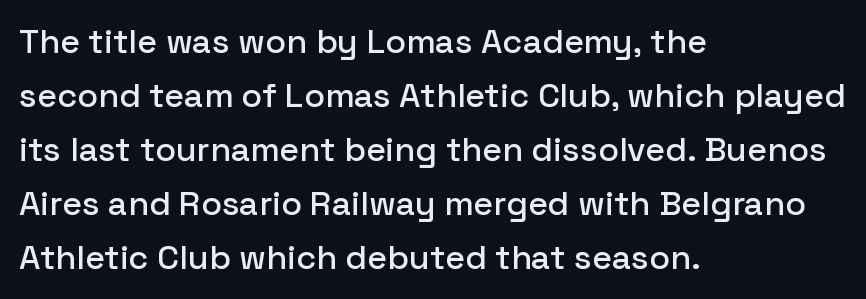
Q: Is the text italic (slanted)? A: No, it is upright.
Q: Is the typeface a serif or a sans-serif typeface? A: Sans-serif.
Q: Is the text underlined? A: No.
Q: How is the paragraph aligned? A: Left-aligned.
Q: Is the spacing between letters normal or unusually wide? A: Normal.
Q: Is the spacing between lines tight, normal or loose? A: Normal.
Q: Width (condensed, normal, or wide)? A: Normal.
Q: Stroke contrast? A: Low.
Q: x-height? A: Medium.
Q: Monospaced? A: No.
